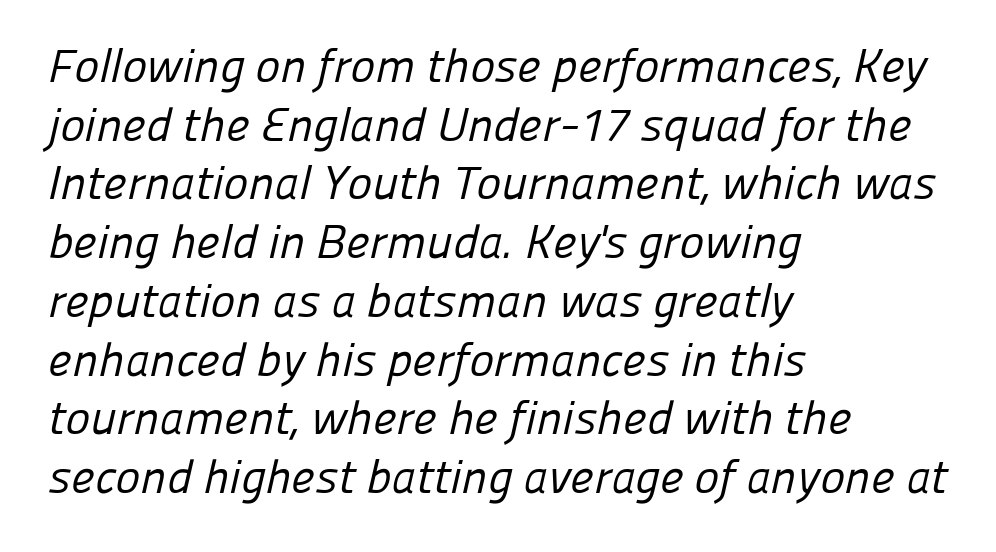
Any mark beneath the type? The region is blank. The rendering keeps characters at their native spacing. Proportional: the letters do not fall into vertical columns. Examine the stroke ends and you'll find no serifs. The cut favours lightness, reaching ordinary text weight at its darkest.
